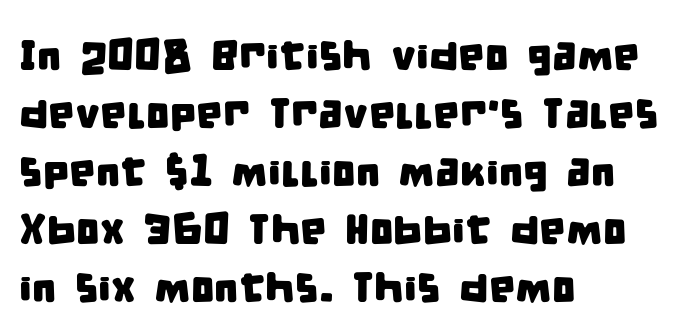
Q: Is the typeface a serif or a sans-serif typeface? A: Sans-serif.
Q: Is the text underlined? A: No.
Q: How is the paragraph aligned? A: Left-aligned.
Q: Is the spacing between letters normal or unusually wide? A: Normal.
Q: Is the spacing between lines tight, normal or loose? A: Normal.
Q: Width (condensed, normal, or wide)? A: Condensed.
Q: Stroke contrast? A: Low.
Q: x-height? A: Large.
Q: Monospaced? A: No.
